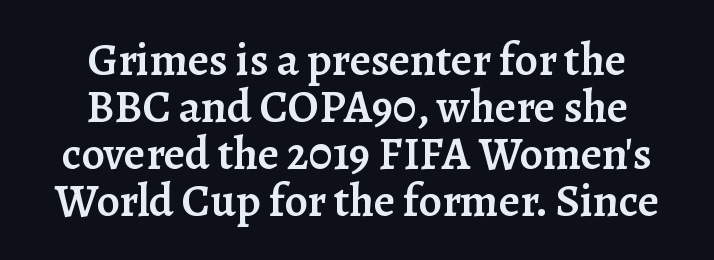
{"serif": "yes", "italic": "no", "bold": "semi", "weight": "semibold", "width": "normal", "stroke_contrast": "low", "x_height": "medium", "monospaced": "no", "underline": "no", "align": "center", "line_spacing": "tight", "line_spacing_ratio": 1.02, "letter_spacing": "normal", "letter_spacing_em": 0.0, "glyph_px": 46}
